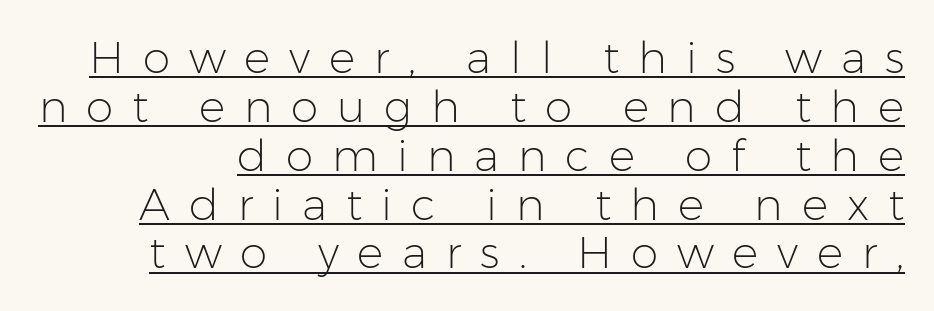
Someone cranked the tracking dial way up on this one. The type family on display is of the sans-serif kind. Nope, not italic — everything's standing straight. On a weight scale, this lands at 450 or below.
